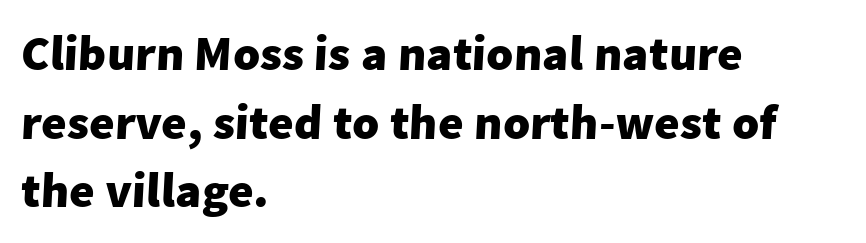
The image shows 49 px heavy sans-serif type; set left-aligned, normal line spacing (1.4x), normal letter spacing, not underlined; low stroke contrast and a medium x-height.
